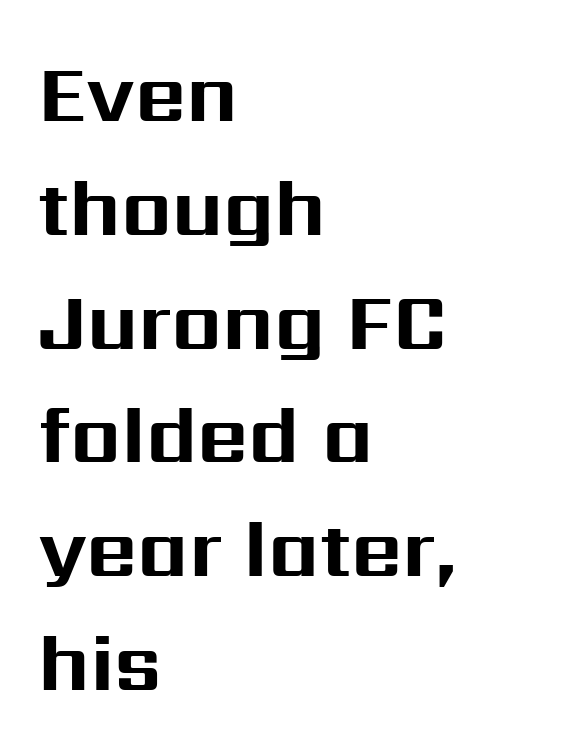
{"serif": "no", "italic": "no", "bold": "yes", "weight": "bold", "width": "normal", "stroke_contrast": "medium", "x_height": "medium", "monospaced": "no", "underline": "no", "align": "left", "line_spacing": "normal", "line_spacing_ratio": 1.44, "letter_spacing": "normal", "letter_spacing_em": 0.0, "glyph_px": 79}
